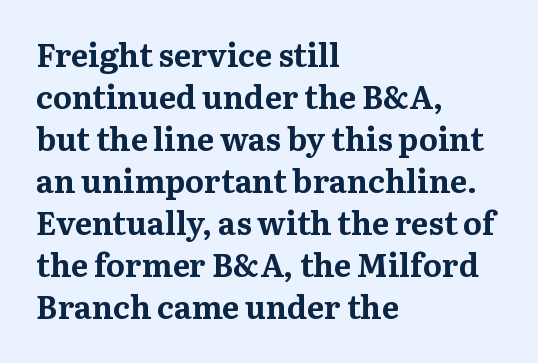
{"serif": "yes", "italic": "no", "bold": "yes", "weight": "bold", "width": "normal", "stroke_contrast": "medium", "x_height": "medium", "monospaced": "no", "underline": "no", "align": "left", "line_spacing": "normal", "line_spacing_ratio": 1.31, "letter_spacing": "normal", "letter_spacing_em": 0.0, "glyph_px": 32}
